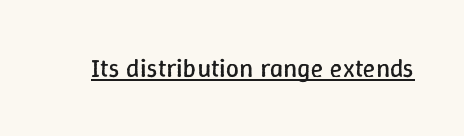
Short note: letters normally spaced. Is this a heavy cut? Hardly; it is regular or lighter. This sample uses an upright cut, with every glyph sitting square on the baseline. Is there an underline? Yes — a line sits under the letters.
